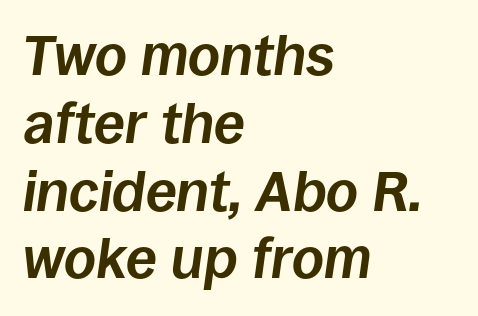
The image shows 56 px bold type, italic (leaning right); set left-aligned, line spacing 1.21x, normal letter spacing, not underlined; low stroke contrast and a large x-height.
